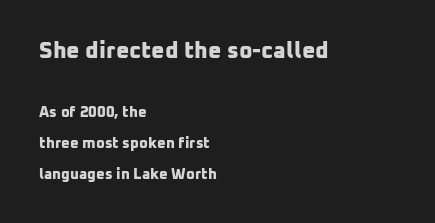
Set as a true bold cut, around the 700 mark. Students, observe: this is what heavily led, spacious text looks like. Block one is the big one; block two sits smaller underneath. Just letters on the line, the space beneath them empty.
